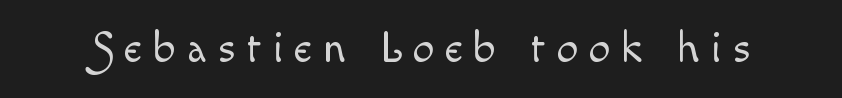
{"italic": "no", "bold": "no", "weight": "light", "width": "normal", "x_height": "small", "monospaced": "no", "underline": "no", "letter_spacing": "wide", "letter_spacing_em": 0.26, "glyph_px": 43}
